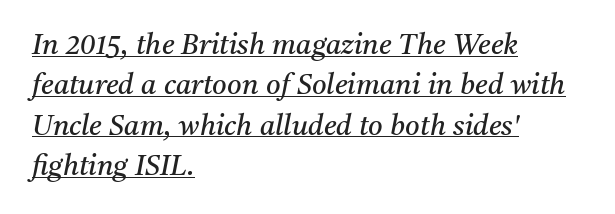
{"serif": "yes", "italic": "yes", "lean": "right", "slant_degrees": 11, "bold": "no", "weight": "regular", "width": "normal", "stroke_contrast": "medium", "x_height": "medium", "monospaced": "no", "underline": "yes", "align": "left", "line_spacing": "normal", "line_spacing_ratio": 1.44, "letter_spacing": "normal", "letter_spacing_em": 0.0, "glyph_px": 28}
